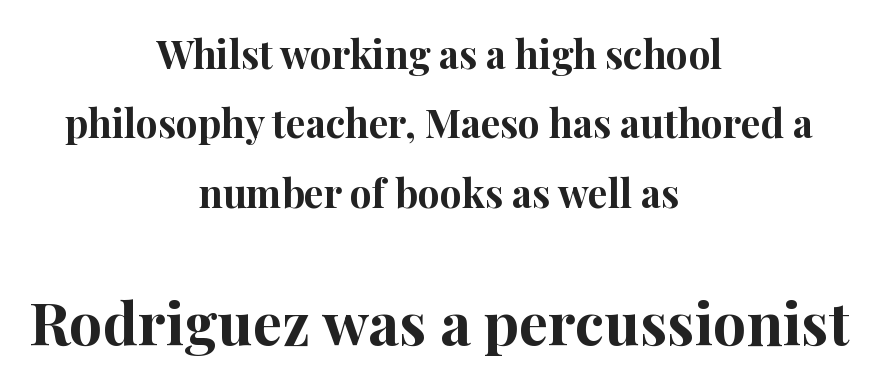
Old-style or modern, the face here clearly has serifs. Type without underlining. Unlike italic type, these characters show no tilt at all. Horizontal alignment here is central, giving a formal, balanced look. Each letter keeps its own natural width here, so spacing adapts to shape.
